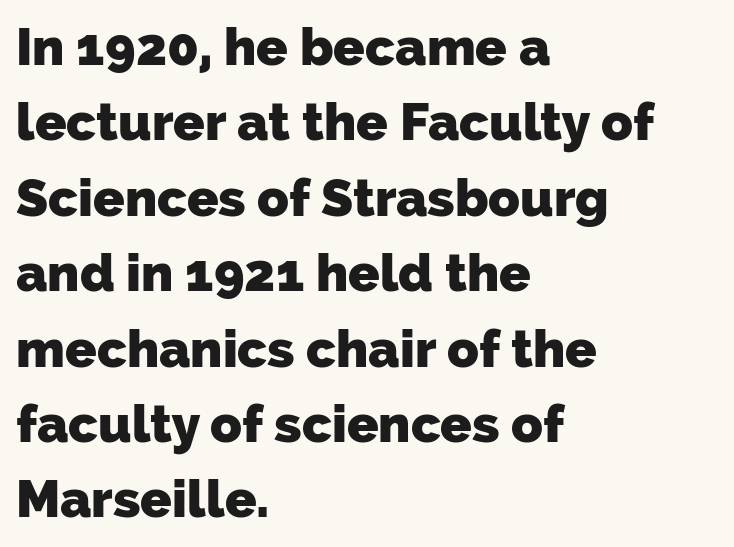
Whoever set this chose a conventional vertical rhythm. Nobody touched the tracking dial on this one. Unlike a traditional serif, this face leaves its strokes unadorned. Compared with an ordinary text face, these strokes are far heavier — a full bold. You could not count columns in this text — the font is proportionally spaced.
